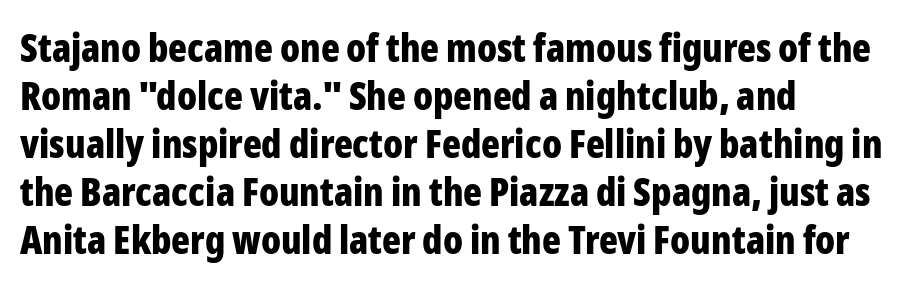
{"serif": "no", "italic": "no", "bold": "yes", "weight": "bold", "width": "condensed", "stroke_contrast": "low", "x_height": "medium", "monospaced": "no", "underline": "no", "align": "left", "line_spacing_ratio": 1.23, "letter_spacing": "normal", "letter_spacing_em": 0.0, "glyph_px": 39}
